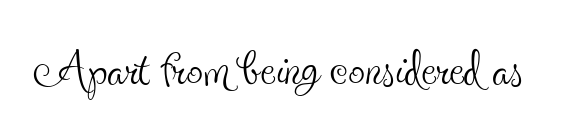
The image shows 66 px thin, condensed serif type; set normal letter spacing, not underlined; a small x-height.
